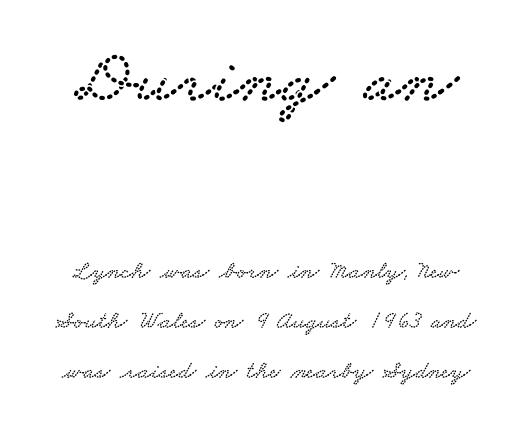
Only glyphs here, with clear space below each row. Do the characters align in a grid? No, the font is proportional. Leading is clearly above the norm, producing a sparse column. The face used here is rendered with its standard letterfit. Bigger letters appear in the top chunk; the bottom chunk is reduced.
